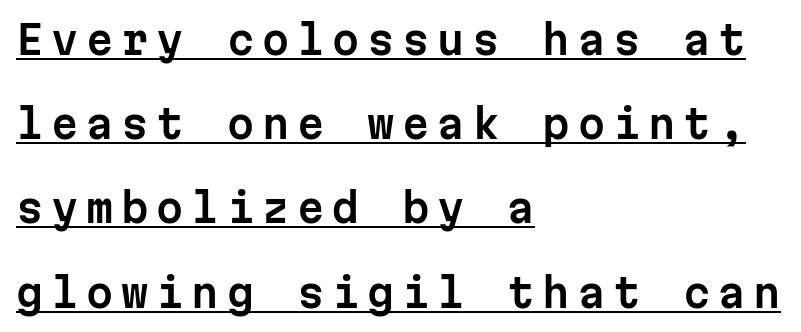
Q: Is the text italic (slanted)? A: No, it is upright.
Q: Is the typeface a serif or a sans-serif typeface? A: Sans-serif.
Q: Is the text underlined? A: Yes.
Q: How is the paragraph aligned? A: Left-aligned.
Q: Is the spacing between letters normal or unusually wide? A: Unusually wide.
Q: Is the spacing between lines tight, normal or loose? A: Loose.
Q: Width (condensed, normal, or wide)? A: Normal.
Q: Stroke contrast? A: Low.
Q: x-height? A: Medium.
Q: Monospaced? A: Yes.
